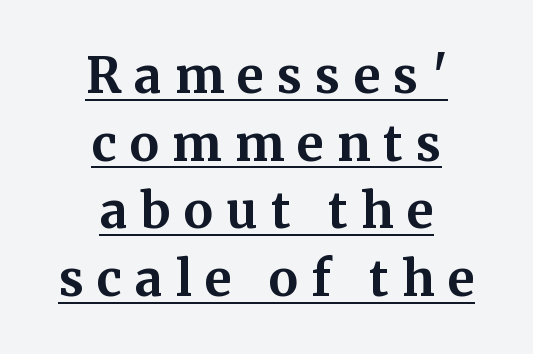
Q: Is the text bold? A: Yes.
Q: Is the text italic (slanted)? A: No, it is upright.
Q: Is the typeface a serif or a sans-serif typeface? A: Serif.
Q: Is the text underlined? A: Yes.
Q: How is the paragraph aligned? A: Centered.
Q: Is the spacing between letters normal or unusually wide? A: Unusually wide.
Q: Is the spacing between lines tight, normal or loose? A: Normal.
Q: Width (condensed, normal, or wide)? A: Normal.
Q: Stroke contrast? A: Medium.
Q: x-height? A: Medium.
Q: Monospaced? A: No.
